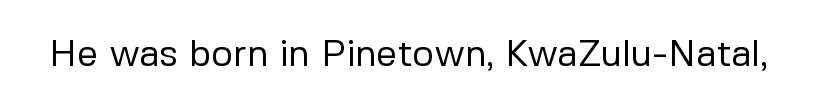
The image shows 37 px regular-weight sans-serif type, upright; set normal letter spacing, not underlined; low stroke contrast and a medium x-height.
